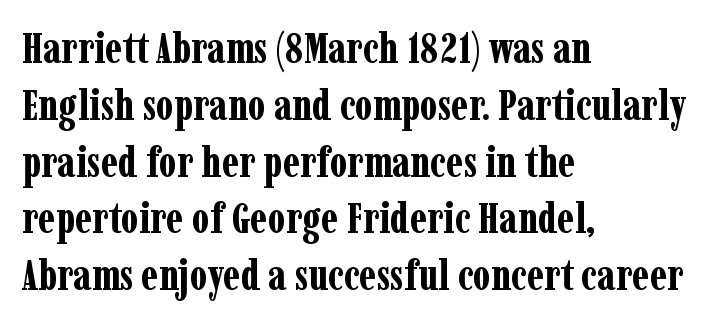
Anything drawn beneath the words? Only blank space. The characters display serif detailing at their extremities. This sample uses an upright cut, with every glyph sitting square on the baseline. The typesetter chose a ragged-right arrangement here.
